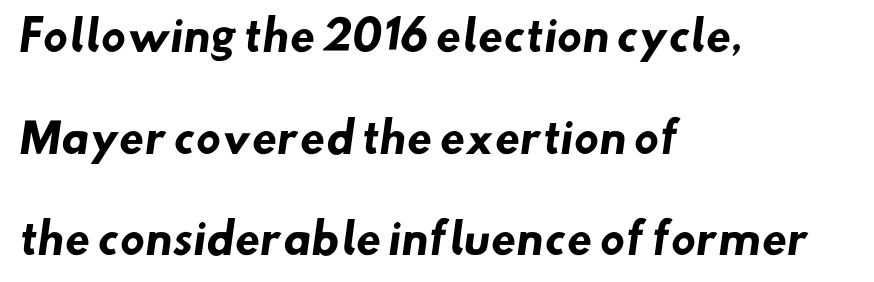
{"serif": "no", "bold": "yes", "weight": "heavy", "width": "normal", "stroke_contrast": "low", "x_height": "small", "monospaced": "no", "underline": "no", "align": "left", "line_spacing": "loose", "line_spacing_ratio": 2.48, "letter_spacing": "normal", "letter_spacing_em": 0.0, "glyph_px": 41}
